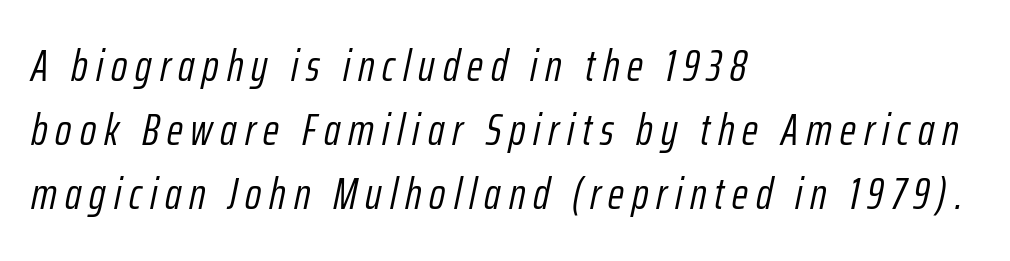
Q: Is the text bold? A: No.
Q: Is the text italic (slanted)? A: Yes, it leans right by about 12 degrees.
Q: Is the text underlined? A: No.
Q: How is the paragraph aligned? A: Left-aligned.
Q: Is the spacing between lines tight, normal or loose? A: Normal.
Q: Width (condensed, normal, or wide)? A: Condensed.
Q: Stroke contrast? A: Low.
Q: x-height? A: Medium.
Q: Monospaced? A: No.
